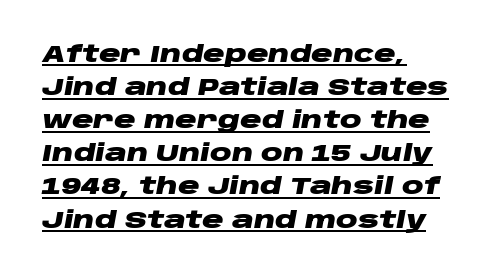
Visually the block forms a straight wall on the left and a jagged coastline on the right. Looking at the ascenders, they clearly lean. Does the weight exceed regular? Yes, all the way to bold. You could call the tracking neutral — neither tight nor loose. Underline: present.
